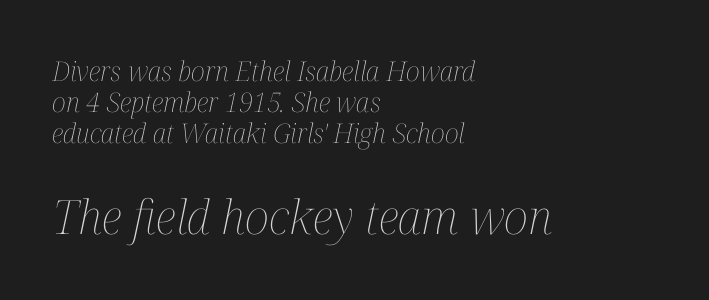
The image shows 47 px thin, condensed type, italic (leaning right); set left-aligned, tight line spacing (1.15x), normal letter spacing, not underlined; the second (bottom) block is 1.74x larger; medium stroke contrast and a medium x-height.
